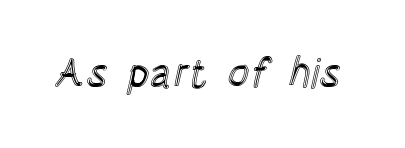
Q: Is the text italic (slanted)? A: Yes.
Q: Is the text underlined? A: No.
Q: Is the spacing between letters normal or unusually wide? A: Normal.
Q: Width (condensed, normal, or wide)? A: Condensed.
Q: x-height? A: Large.
Q: Monospaced? A: No.
